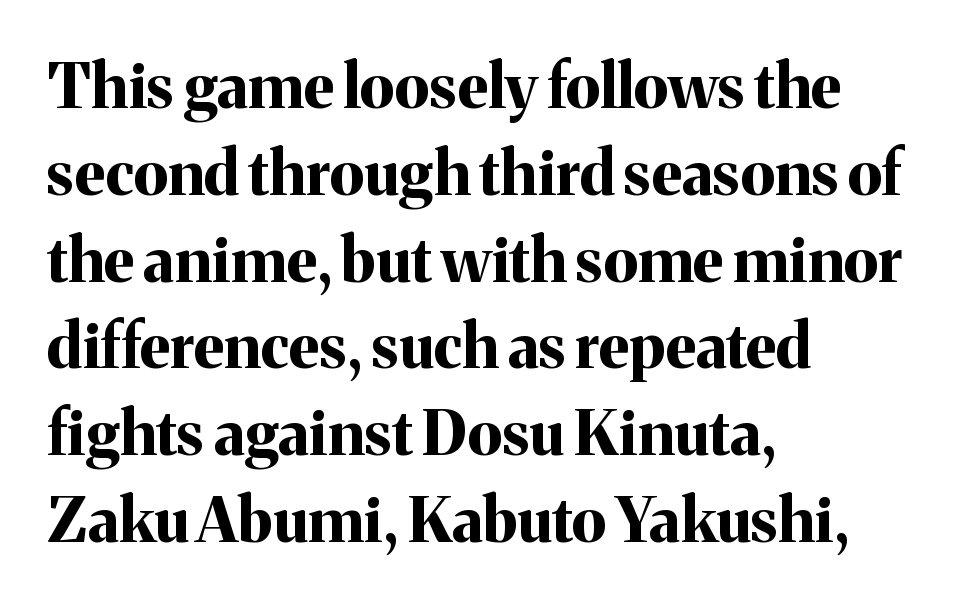
{"serif": "yes", "italic": "no", "bold": "yes", "weight": "bold", "width": "normal", "stroke_contrast": "medium", "x_height": "medium", "monospaced": "no", "underline": "no", "align": "left", "line_spacing": "normal", "line_spacing_ratio": 1.4, "letter_spacing": "normal", "letter_spacing_em": 0.0, "glyph_px": 62}
